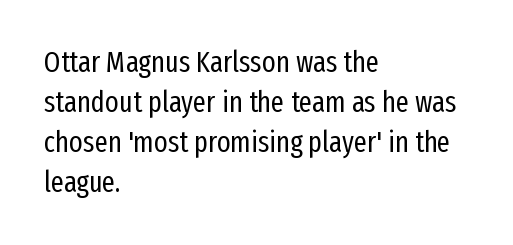
A quiet, ordinary-to-light weight characterises the typeface. Observe the ordinary spacing: letters are neighbours, not strangers. The rendering uses a moderate line-height, typical for paragraphs. The compositor pushed each line to the left boundary. Character widths vary here, with narrow letters taking less room than wide ones. If you drew a line through each stem, it would be perfectly vertical.
